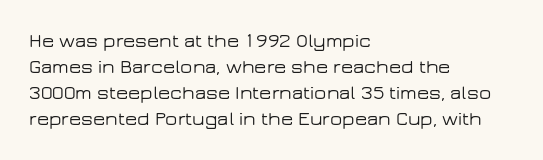
The letterforms sit shoulder to shoulder at normal distance. The lines in this sample share a left origin and differ only in where they stop. Lines of text with bare space underneath. This sample keeps an unexceptional amount of space between lines. Upright lettering throughout.
